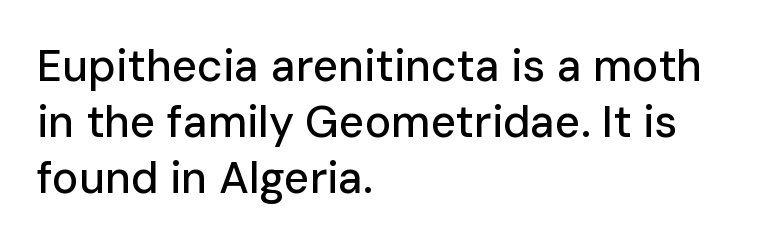
The letters advance in unequal steps, a hallmark of proportional type. The passage shown has conventional tracking throughout. Letterform terminals end flat and unadorned throughout the passage. Descender tails drop into unmarked territory. In terms of leading, this rendering sits right in the middle.
